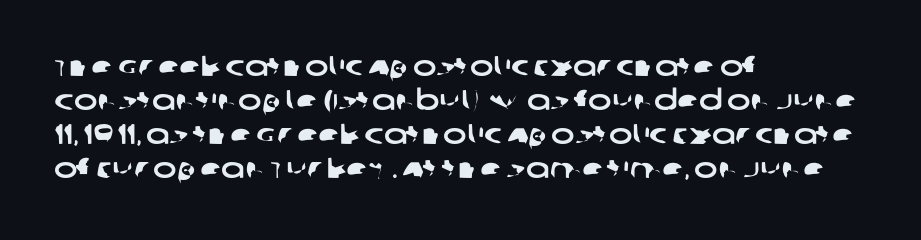
{"serif": "no", "width": "wide", "stroke_contrast": "low", "x_height": "large", "monospaced": "no", "underline": "no", "align": "left", "line_spacing_ratio": 1.22, "letter_spacing": "normal", "letter_spacing_em": 0.0, "glyph_px": 28}
